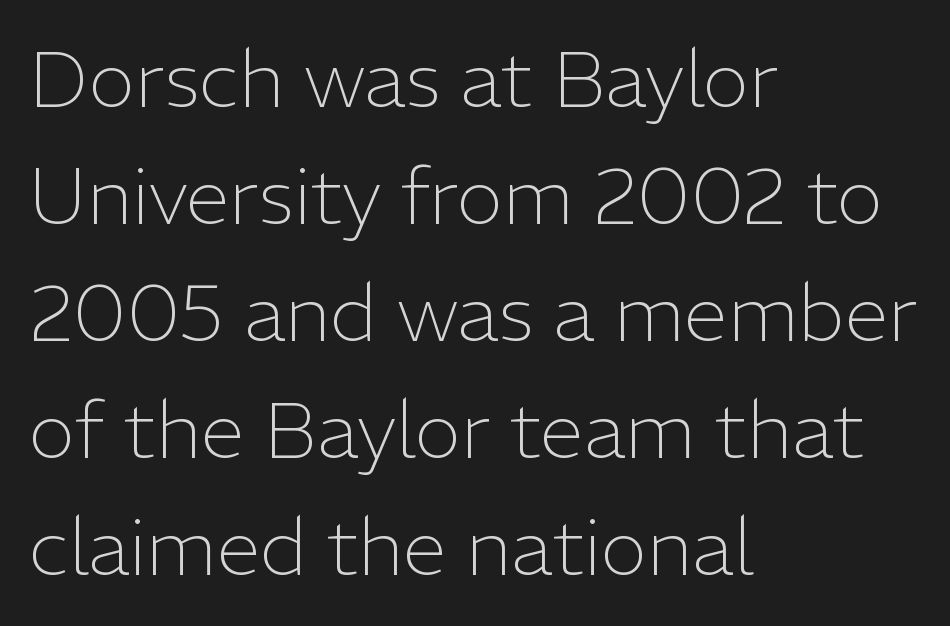
The image shows 79 px light sans-serif type, upright; set left-aligned, normal line spacing (1.48x), normal letter spacing, not underlined; low stroke contrast and a medium x-height.
